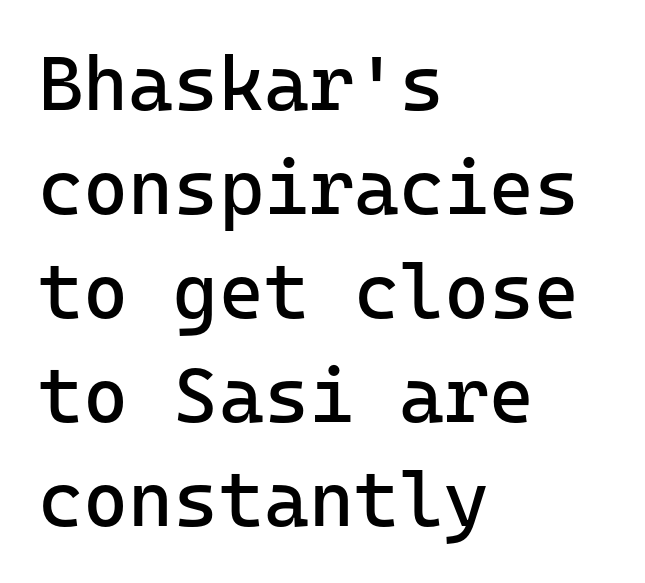
The foot of each line stays bare and open. Whoever set this chose a conventional vertical rhythm. Students, note that the glyphs here touch the page at normal intervals. Nope, no serifs anywhere on these letters.
